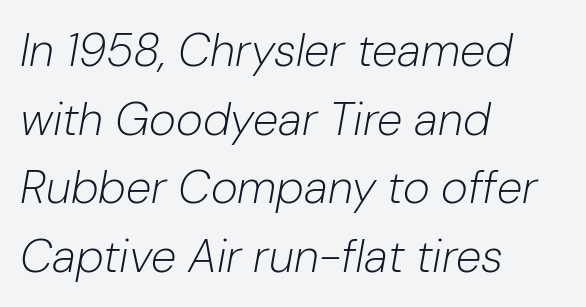
{"italic": "yes", "lean": "right", "slant_degrees": 10, "bold": "no", "weight": "light", "width": "normal", "stroke_contrast": "low", "x_height": "medium", "monospaced": "no", "underline": "no", "align": "left", "line_spacing": "normal", "line_spacing_ratio": 1.49, "letter_spacing": "normal", "letter_spacing_em": 0.0, "glyph_px": 46}
